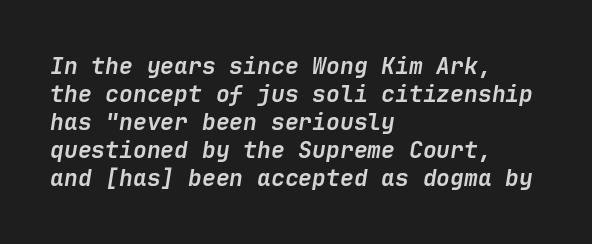
Q: Is the text bold? A: Yes.
Q: Is the text italic (slanted)? A: Yes, it leans right by about 9 degrees.
Q: Is the text underlined? A: No.
Q: How is the paragraph aligned? A: Left-aligned.
Q: Is the spacing between letters normal or unusually wide? A: Normal.
